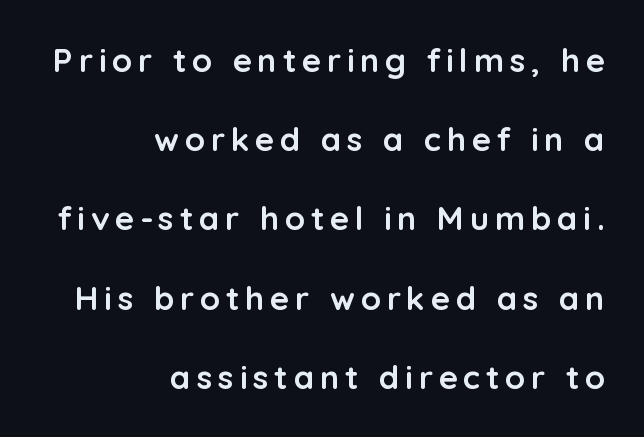
The setting favours the right margin, as signatures and pull-quotes sometimes do. Quick note: not italic, upright. Check under the words: just untouched page. The glyphs in this specimen are sans serif. Successive baselines arrive slowly, with a big drop between each. You could not count columns in this text — the font is proportionally spaced.
